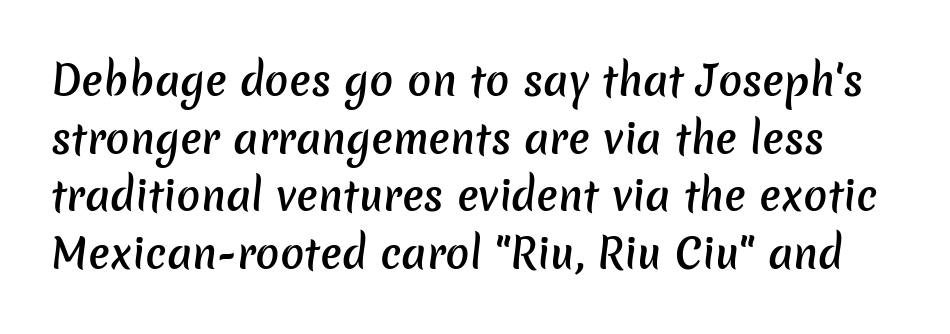
Q: Is the text bold? A: Semi-bold.
Q: Is the typeface a serif or a sans-serif typeface? A: Sans-serif.
Q: Is the text underlined? A: No.
Q: Is the spacing between letters normal or unusually wide? A: Normal.
Q: Is the spacing between lines tight, normal or loose? A: Normal.
Q: Width (condensed, normal, or wide)? A: Normal.
Q: Stroke contrast? A: Low.
Q: x-height? A: Medium.
Q: Monospaced? A: No.
